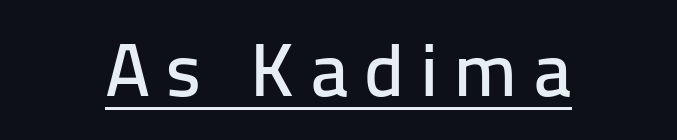
The image shows 75 px sans-serif type, upright; set centered, unusually wide letter spacing (+0.2 em), underlined; low stroke contrast and a medium x-height.
